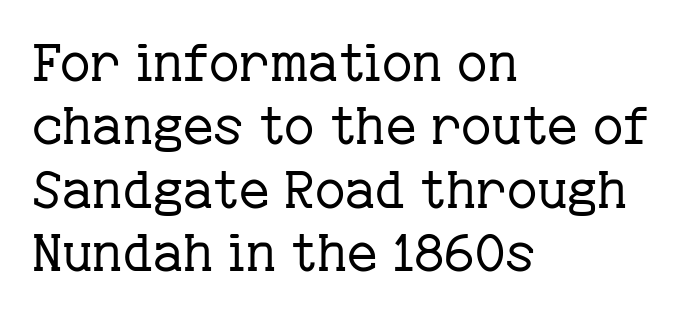
Casual observation: everything's shoved over to the left. Observe the ordinary spacing: letters are neighbours, not strangers. Old-style or modern, the face here clearly has serifs. The passage shown is typed in a proportional face where columns would drift. The zone under the glyphs is completely vacant. Rendered with straight, roman letterforms.
